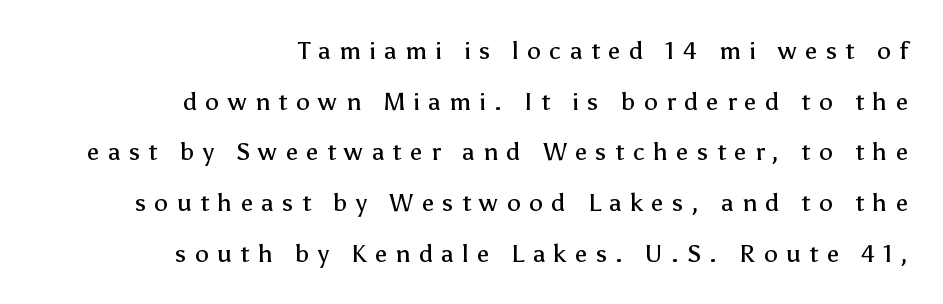
Typeset ragged left — the right edge is the straight one. Is the letter spacing exaggerated? Yes — the characters are pushed far apart. Letters rest on an invisible, unmarked baseline. Loosely led — the rows are spread out.
